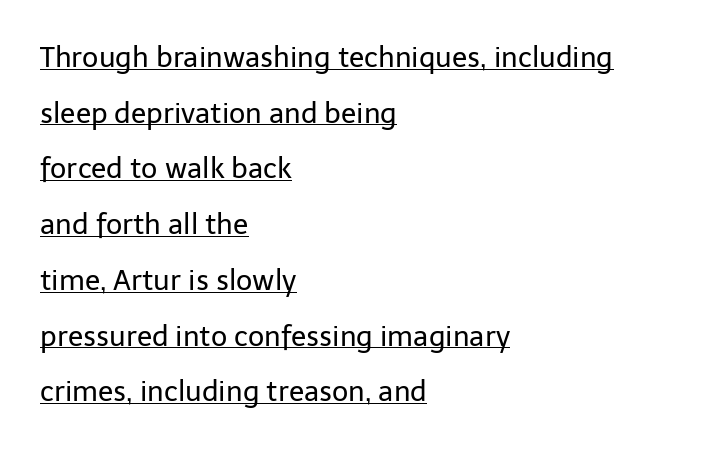
The image shows 28 px regular-weight sans-serif type, upright; set left-aligned, loose line spacing (1.99x), normal letter spacing, underlined; low stroke contrast and a medium x-height.
